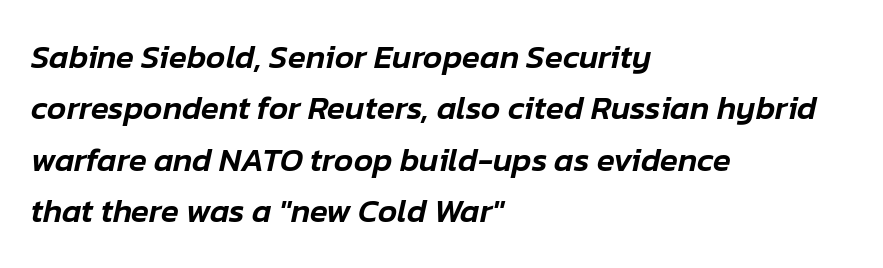
{"italic": "yes", "lean": "right", "slant_degrees": 12, "width": "normal", "stroke_contrast": "low", "x_height": "medium", "monospaced": "no", "underline": "no", "align": "left", "line_spacing": "normal", "line_spacing_ratio": 1.56, "letter_spacing": "normal", "letter_spacing_em": 0.0, "glyph_px": 33}
